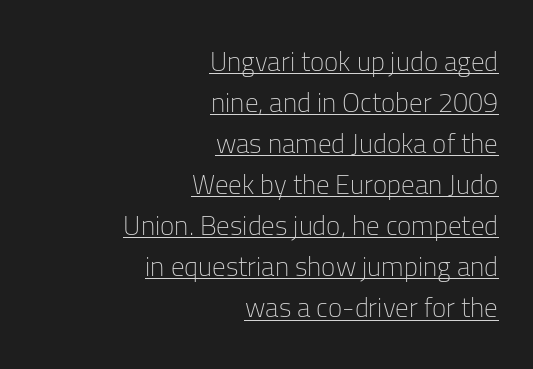
No heavy texture on the line: the type isn't bold. Tracking value appears to be zero — textbook default spacing. The letters stand upright; this is a roman face. Typeset ragged left — the right edge is the straight one.
